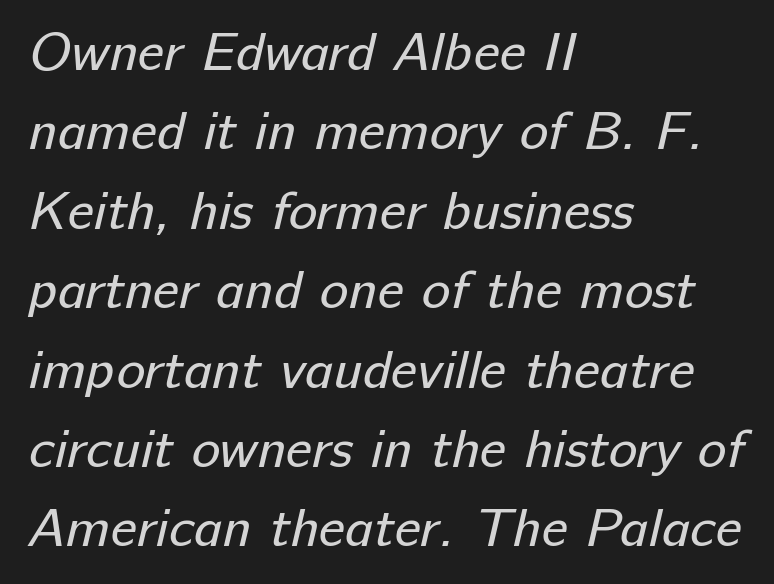
The text block is weighted toward the left margin, trailing off unevenly rightward. A typesetter would call this proportional, since set widths differ per character. The characters display no serif detailing; their extremities are plain. The weight tops out at a normal text grade. There is no visible air inserted between adjacent glyphs.
